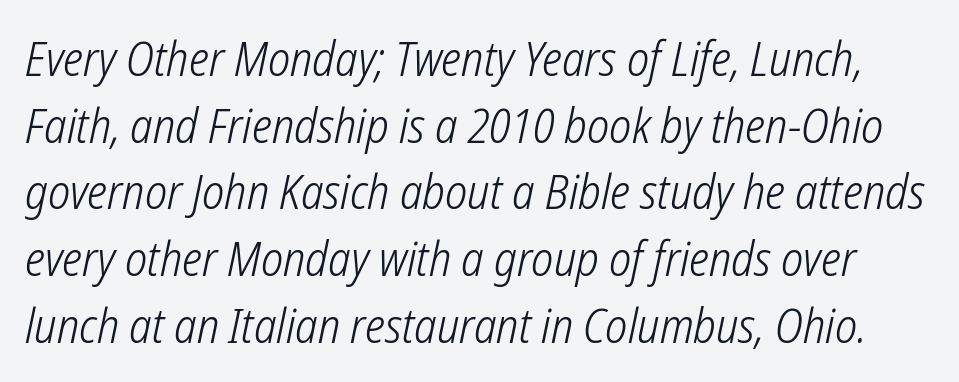
The image shows 47 px light, condensed sans-serif type; set normal line spacing (1.42x), normal letter spacing, not underlined; low stroke contrast and a medium x-height.
